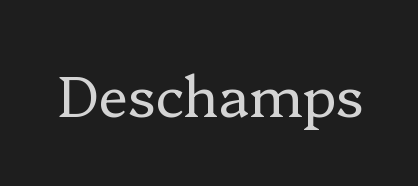
Q: Is the text bold? A: No.
Q: Is the text italic (slanted)? A: No, it is upright.
Q: Is the typeface a serif or a sans-serif typeface? A: Serif.
Q: Is the text underlined? A: No.
Q: Is the spacing between letters normal or unusually wide? A: Normal.
Q: Width (condensed, normal, or wide)? A: Normal.
Q: Stroke contrast? A: Low.
Q: x-height? A: Medium.
Q: Monospaced? A: No.
